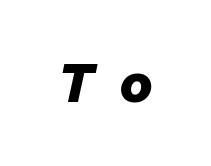
Q: Is the text bold? A: Yes.
Q: Is the text italic (slanted)? A: Yes, it leans right by about 12 degrees.
Q: Is the text underlined? A: No.
Q: Is the spacing between letters normal or unusually wide? A: Unusually wide.
Q: Width (condensed, normal, or wide)? A: Normal.
Q: Stroke contrast? A: Low.
Q: x-height? A: Medium.
Q: Monospaced? A: No.
